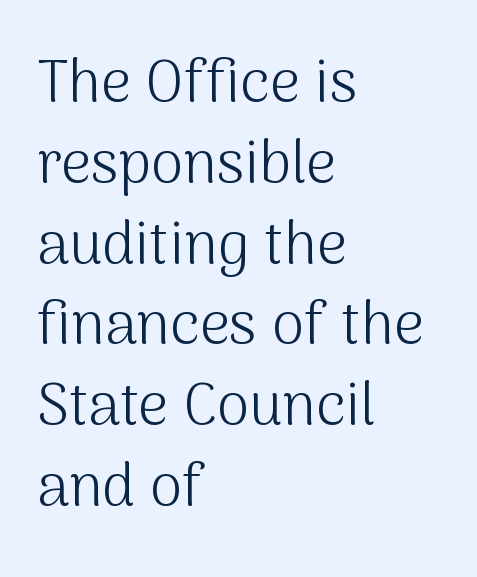
The image shows 59 px light sans-serif type, upright; set left-aligned, normal line spacing (1.37x), normal letter spacing, not underlined; medium stroke contrast and a medium x-height.
